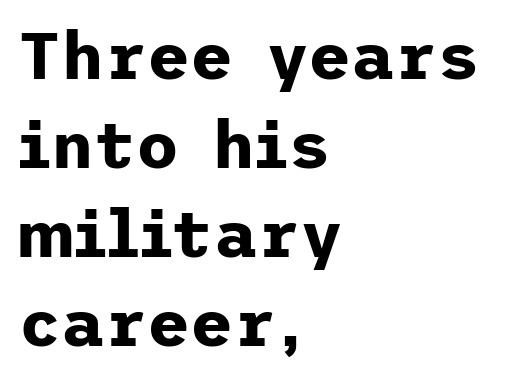
The image shows 66 px bold sans-serif type, upright; set left-aligned, normal line spacing (1.35x), normal letter spacing, not underlined; low stroke contrast and a medium x-height.
